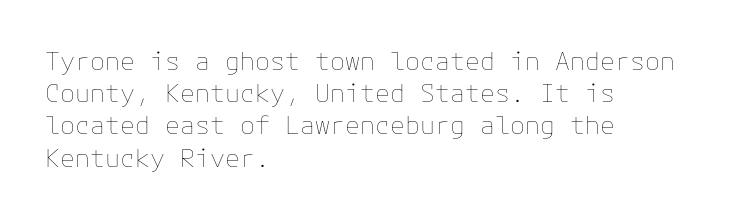
{"italic": "no", "bold": "no", "underline": "no", "align": "left", "line_spacing": "normal", "line_spacing_ratio": 1.29, "letter_spacing": "normal", "letter_spacing_em": 0.0, "glyph_px": 25}
